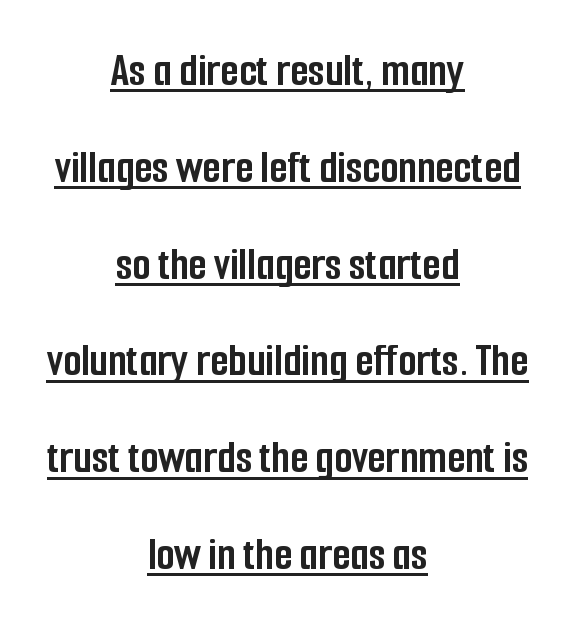
Q: Is the text bold? A: Yes.
Q: Is the text italic (slanted)? A: No, it is upright.
Q: Is the typeface a serif or a sans-serif typeface? A: Sans-serif.
Q: Is the text underlined? A: Yes.
Q: How is the paragraph aligned? A: Centered.
Q: Is the spacing between letters normal or unusually wide? A: Normal.
Q: Is the spacing between lines tight, normal or loose? A: Loose.
Q: Width (condensed, normal, or wide)? A: Condensed.
Q: Stroke contrast? A: Low.
Q: x-height? A: Medium.
Q: Monospaced? A: No.
